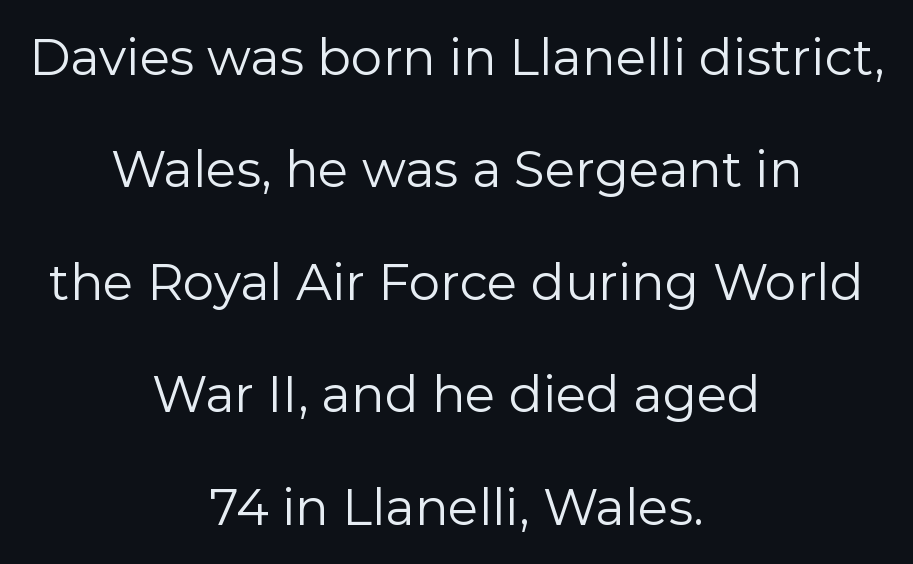
Q: Is the text bold? A: No.
Q: Is the text italic (slanted)? A: No, it is upright.
Q: Is the typeface a serif or a sans-serif typeface? A: Sans-serif.
Q: Is the text underlined? A: No.
Q: How is the paragraph aligned? A: Centered.
Q: Is the spacing between letters normal or unusually wide? A: Normal.
Q: Is the spacing between lines tight, normal or loose? A: Loose.
Q: Width (condensed, normal, or wide)? A: Normal.
Q: Stroke contrast? A: Low.
Q: x-height? A: Medium.
Q: Monospaced? A: No.
